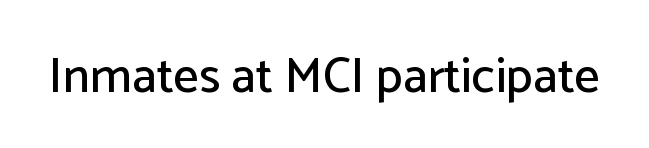
The rendering shows plain stroke endings on the letterforms — a sans-serif design. Clear beneath every line of the passage. Every character sits straight up, as roman type does. Here the designer chose a conventional face with non-uniform glyph widths. This rendering leaves character spacing at its baseline value.
